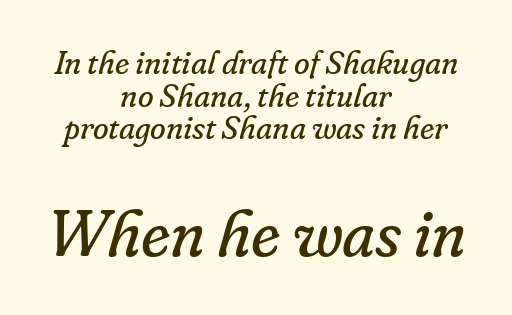
Q: Is the text bold? A: No.
Q: Is the text italic (slanted)? A: Yes, it leans right by about 16 degrees.
Q: Is the typeface a serif or a sans-serif typeface? A: Serif.
Q: Is the text underlined? A: No.
Q: How is the paragraph aligned? A: Centered.
Q: Is the spacing between letters normal or unusually wide? A: Normal.
Q: Is the spacing between lines tight, normal or loose? A: Tight.
Q: Which block of text is set in a larger size, the first (top) or the second (bottom)? A: The second (bottom) one.
Q: Width (condensed, normal, or wide)? A: Normal.
Q: Stroke contrast? A: Low.
Q: x-height? A: Small.
Q: Monospaced? A: No.
